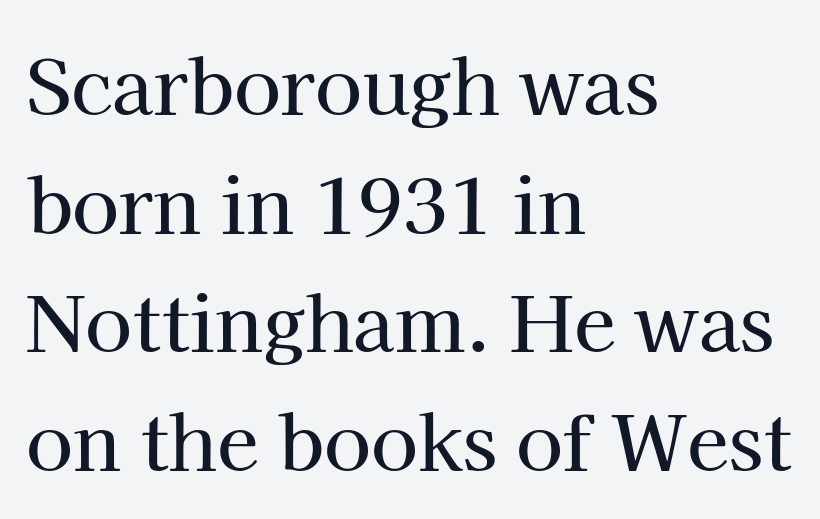
Any mark beneath the type? The region is blank. Ordinary non-slanted type is in use. Short note: letters normally spaced. A typesetter would label this face a serif. The face used here is proportionally spaced, like ordinary book or web type.
